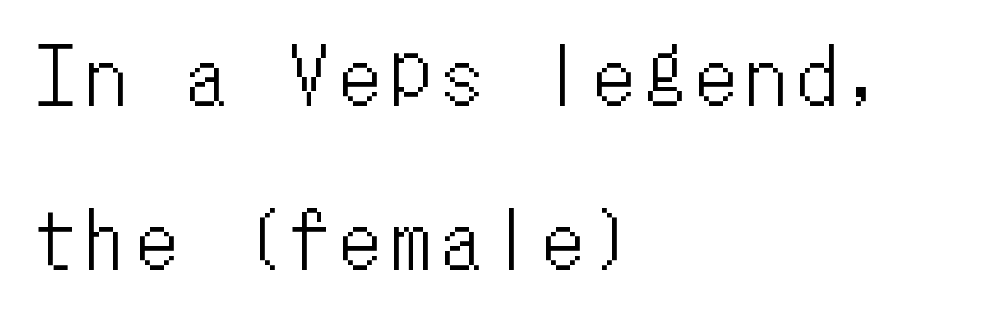
The image shows 77 px condensed type, upright, monospaced; set left-aligned, loose line spacing (2.13x), not underlined; low stroke contrast and a medium x-height.
